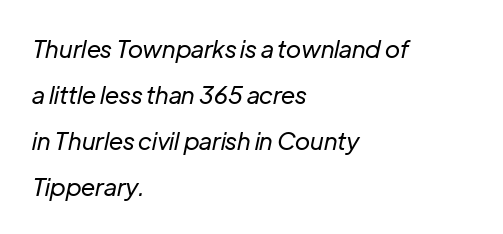
Just letters on the line, the space beneath them empty. Glyph-to-glyph distance matches everyday printed text. Emphasis-style slanted type is in use. The letterforms sit at book weight or below.
